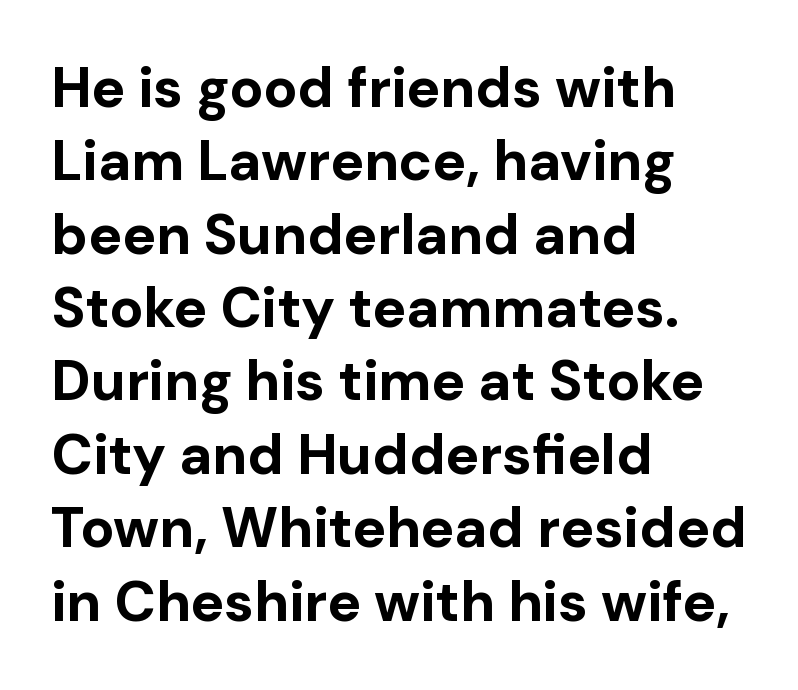
This rendering uses left alignment, leaving the right contour irregular. The font family rendered here belongs to the sans-serif group. The letters advance in unequal steps, a hallmark of proportional type. The rows are spaced the way most documents space them. Anything drawn beneath the words? Only blank space.
